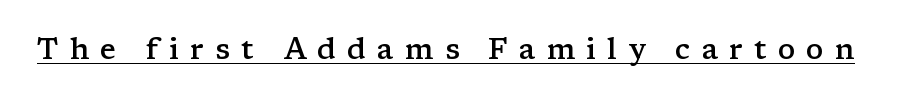
The image shows 29 px semibold, wide serif type, upright; set unusually wide letter spacing (+0.38 em), underlined; low stroke contrast and a medium x-height.
